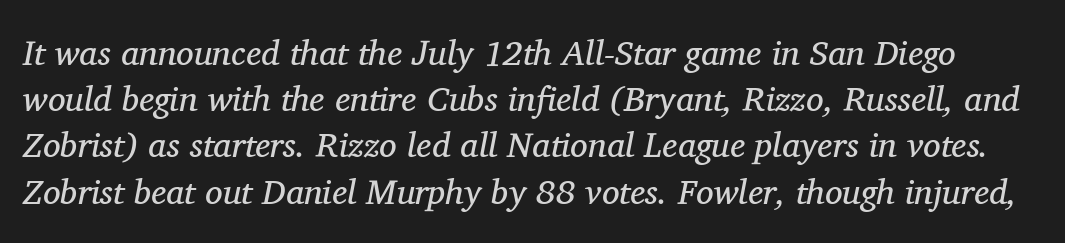
{"serif": "yes", "italic": "yes", "lean": "right", "slant_degrees": 11, "bold": "no", "weight": "regular", "width": "normal", "stroke_contrast": "medium", "x_height": "medium", "monospaced": "no", "underline": "no", "line_spacing": "normal", "line_spacing_ratio": 1.32, "letter_spacing": "normal", "letter_spacing_em": 0.0, "glyph_px": 35}
